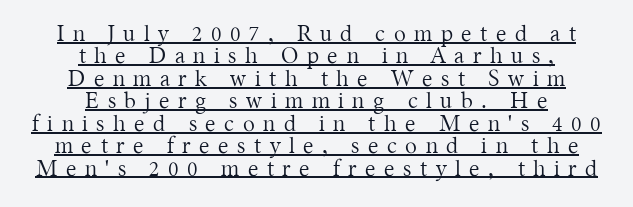
The letters look calm and open, with moderate or lighter stems. Each word looks stretched out because of the extra space between its letters. The text block is weighted toward neither margin, spreading evenly from the middle. The typography opts for an upright posture over an oblique one.
